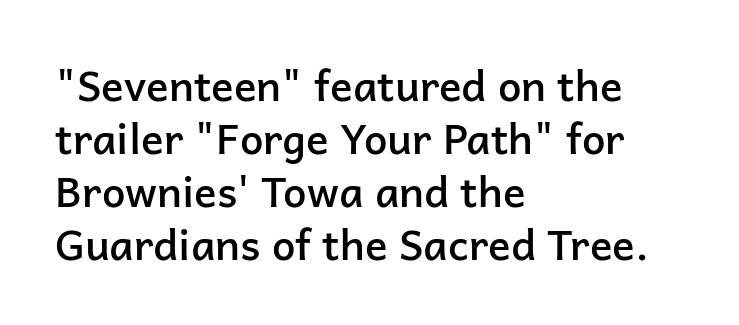
The image shows 42 px semibold sans-serif type, upright; set left-aligned, normal line spacing (1.26x), normal letter spacing, not underlined; low stroke contrast and a medium x-height.
